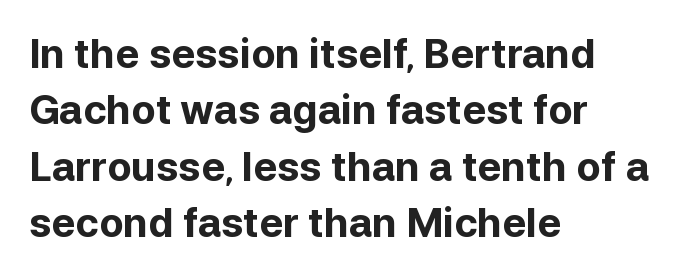
The image shows 40 px bold sans-serif type, upright; set left-aligned, normal line spacing (1.41x), normal letter spacing, not underlined; low stroke contrast and a medium x-height.
